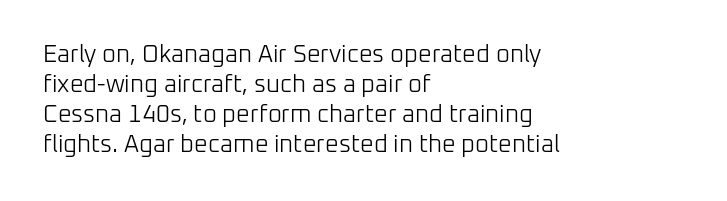
Q: Is the text bold? A: No.
Q: Is the text italic (slanted)? A: No, it is upright.
Q: Is the text underlined? A: No.
Q: How is the paragraph aligned? A: Left-aligned.
Q: Is the spacing between letters normal or unusually wide? A: Normal.
Q: Is the spacing between lines tight, normal or loose? A: Normal.
